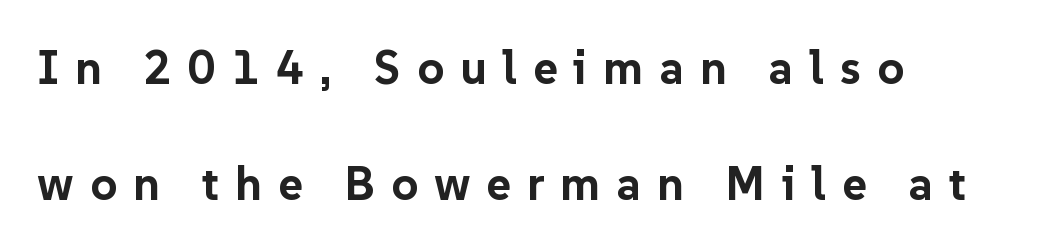
Q: Is the text bold? A: Yes.
Q: Is the text italic (slanted)? A: No, it is upright.
Q: Is the typeface a serif or a sans-serif typeface? A: Sans-serif.
Q: Is the text underlined? A: No.
Q: How is the paragraph aligned? A: Left-aligned.
Q: Is the spacing between letters normal or unusually wide? A: Unusually wide.
Q: Is the spacing between lines tight, normal or loose? A: Loose.
Q: Width (condensed, normal, or wide)? A: Normal.
Q: Stroke contrast? A: Low.
Q: x-height? A: Medium.
Q: Monospaced? A: No.
